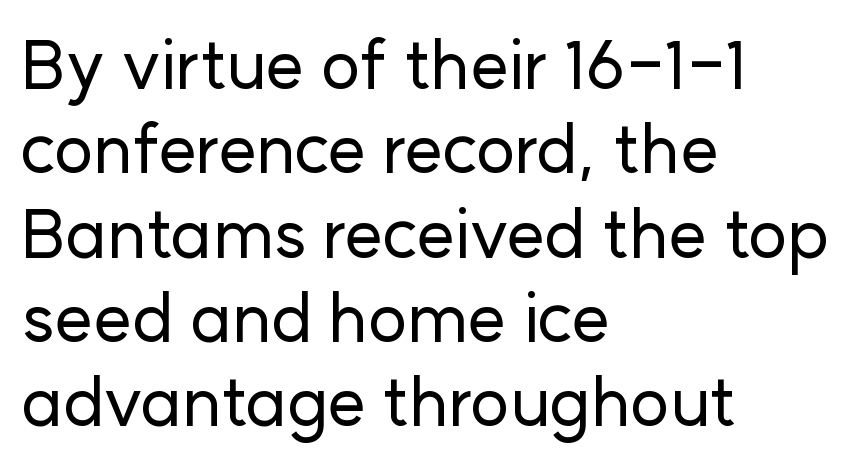
The image shows 68 px sans-serif type, upright; set left-aligned, line spacing 1.24x, normal letter spacing, not underlined; low stroke contrast and a medium x-height.
